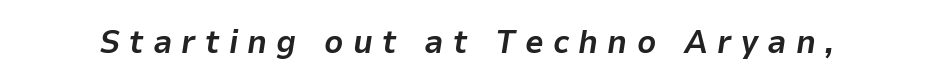
{"italic": "yes", "lean": "right", "slant_degrees": 9, "bold": "yes", "weight": "bold", "width": "normal", "stroke_contrast": "low", "x_height": "medium", "monospaced": "no", "underline": "no", "letter_spacing": "wide", "letter_spacing_em": 0.28, "glyph_px": 33}
